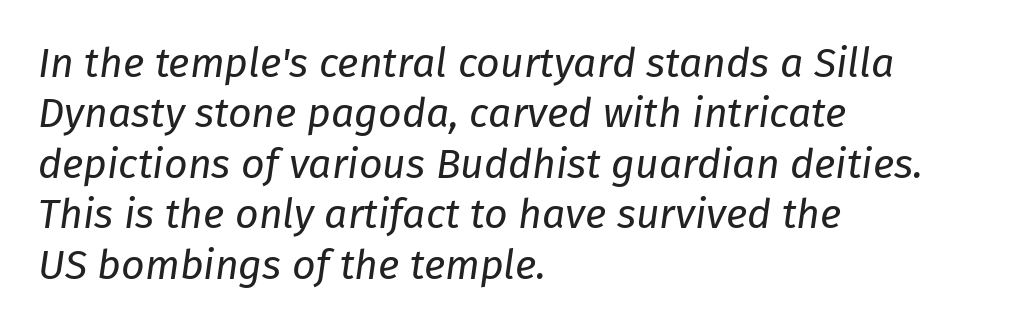
The passage shown is not bold in any degree. Slanted lettering throughout. The lines in this sample share a left origin and differ only in where they stop. This sample uses plain, unmodified letter spacing.
